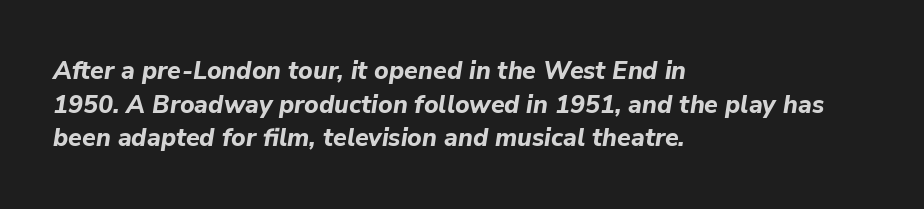
The image shows 25 px bold type, italic (leaning right); set left-aligned, normal line spacing (1.35x), normal letter spacing, not underlined.
